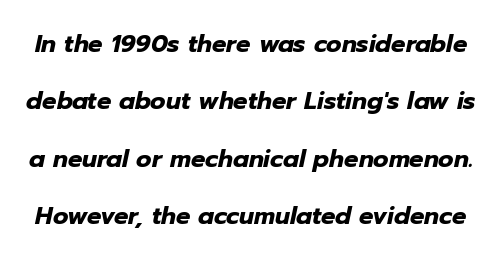
Q: Is the text bold? A: Yes.
Q: Is the text italic (slanted)? A: Yes, it leans right by about 12 degrees.
Q: Is the text underlined? A: No.
Q: Is the spacing between letters normal or unusually wide? A: Normal.
Q: Is the spacing between lines tight, normal or loose? A: Loose.
